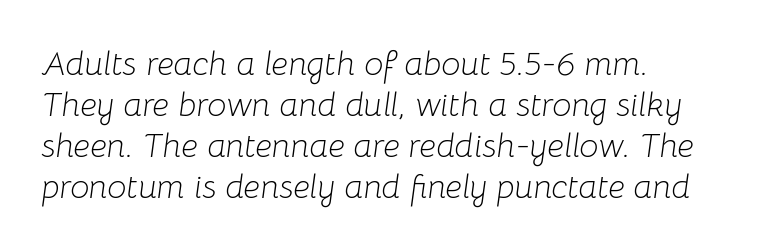
Q: Is the text bold? A: No.
Q: Is the text italic (slanted)? A: Yes, it leans right by about 8 degrees.
Q: Is the text underlined? A: No.
Q: How is the paragraph aligned? A: Left-aligned.
Q: Is the spacing between letters normal or unusually wide? A: Normal.
Q: Width (condensed, normal, or wide)? A: Normal.
Q: Stroke contrast? A: Low.
Q: x-height? A: Medium.
Q: Monospaced? A: No.
